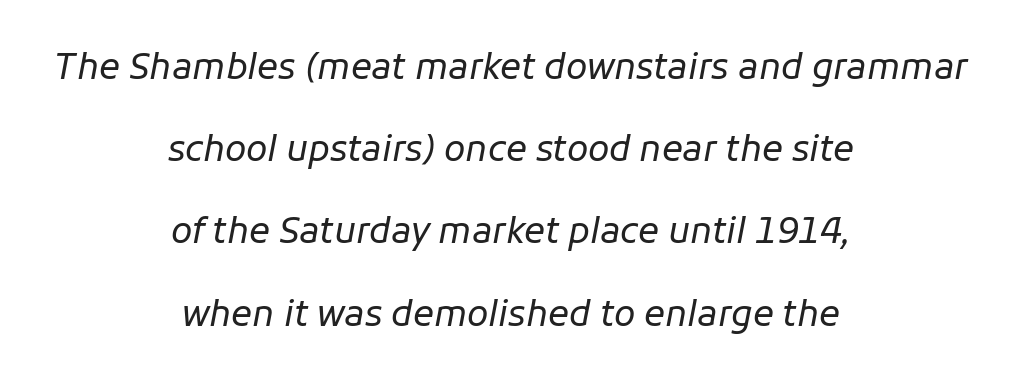
Q: Is the text bold? A: No.
Q: Is the text italic (slanted)? A: Yes, it leans right by about 11 degrees.
Q: Is the text underlined? A: No.
Q: How is the paragraph aligned? A: Centered.
Q: Is the spacing between letters normal or unusually wide? A: Normal.
Q: Is the spacing between lines tight, normal or loose? A: Loose.
Q: Width (condensed, normal, or wide)? A: Normal.
Q: Stroke contrast? A: Low.
Q: x-height? A: Medium.
Q: Monospaced? A: No.
